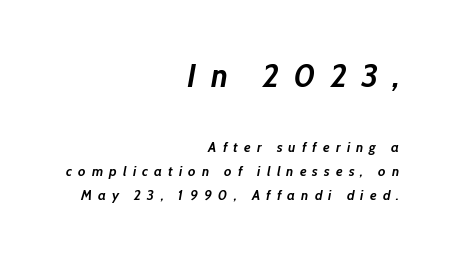
Underlining? Definitely not there. Loose tracking; the words dissolve into strings of separated letters. Horizontal alignment here is rightward, an uncommon choice for prose. Note the varied advance widths — an 'i' is clearly narrower than an 'm'.
